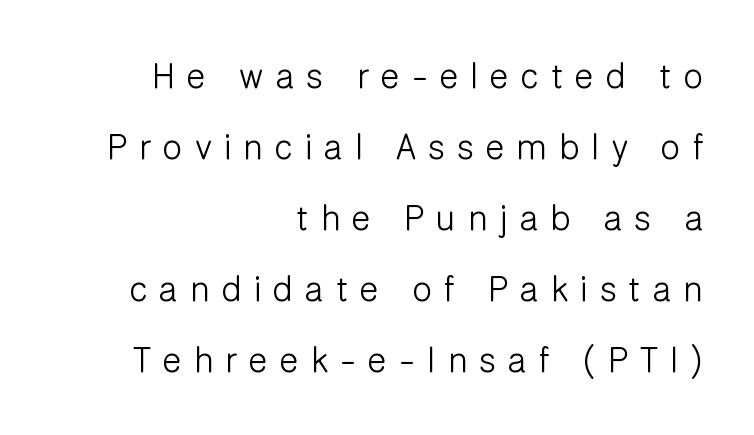
The image shows 35 px light sans-serif type, upright; set right-aligned, loose line spacing (2.03x), unusually wide letter spacing (+0.35 em), not underlined; low stroke contrast and a medium x-height.
